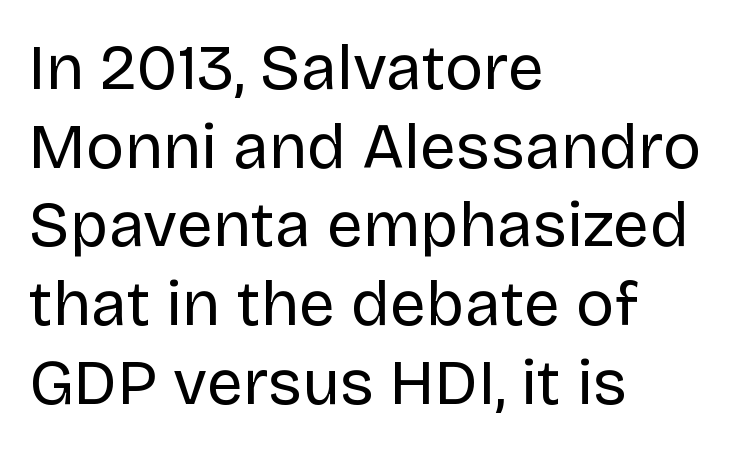
Q: Is the text bold? A: No.
Q: Is the text italic (slanted)? A: No, it is upright.
Q: Is the typeface a serif or a sans-serif typeface? A: Sans-serif.
Q: Is the text underlined? A: No.
Q: How is the paragraph aligned? A: Left-aligned.
Q: Is the spacing between letters normal or unusually wide? A: Normal.
Q: Width (condensed, normal, or wide)? A: Normal.
Q: Stroke contrast? A: Low.
Q: x-height? A: Large.
Q: Monospaced? A: No.
